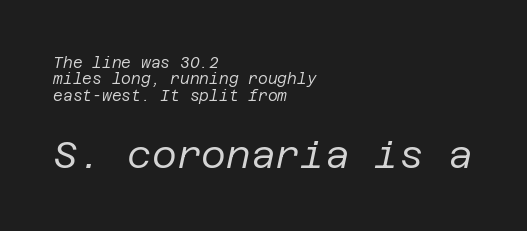
Line beginnings align vertically; line endings do not. The zone under the glyphs is completely vacant. The leading is snug, giving the passage a crowded texture. Between one letter and the next there's only the usual sliver of space. The strokes are not fattened; the text isn't bold. Would a proofreader flag this as italicized? Yes.
